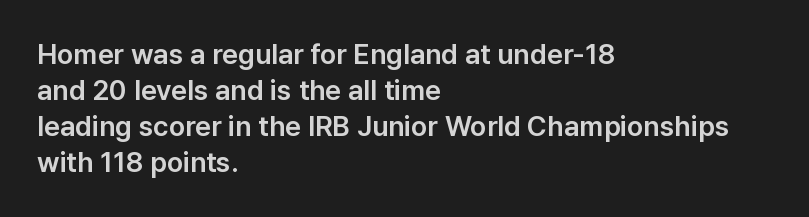
The image shows 28 px sans-serif type, upright; set left-aligned, normal line spacing (1.29x), normal letter spacing, not underlined; low stroke contrast and a medium x-height.
